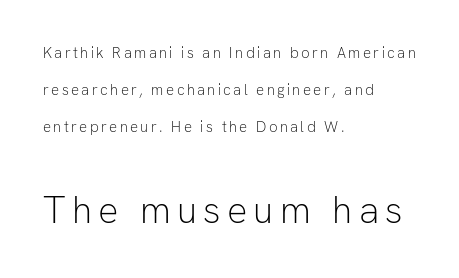
Q: Is the text bold? A: No.
Q: Is the text italic (slanted)? A: No, it is upright.
Q: Is the typeface a serif or a sans-serif typeface? A: Sans-serif.
Q: Is the text underlined? A: No.
Q: How is the paragraph aligned? A: Left-aligned.
Q: Is the spacing between lines tight, normal or loose? A: Loose.
Q: Which block of text is set in a larger size, the first (top) or the second (bottom)? A: The second (bottom) one.
Q: Width (condensed, normal, or wide)? A: Normal.
Q: Stroke contrast? A: Low.
Q: x-height? A: Medium.
Q: Monospaced? A: No.
